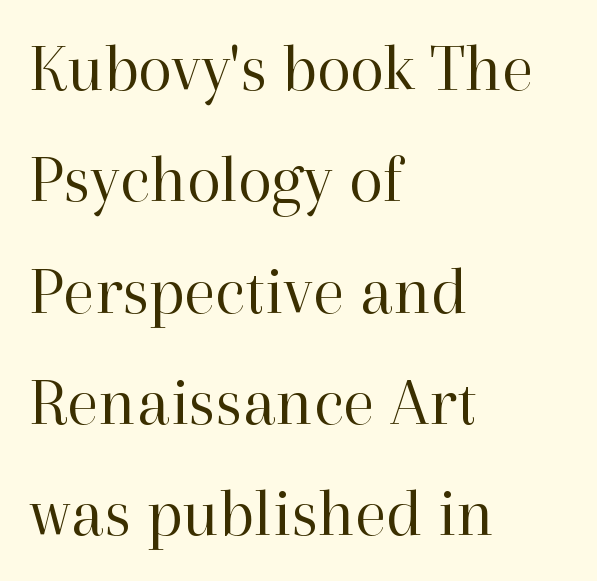
{"serif": "yes", "italic": "no", "bold": "no", "weight": "regular", "width": "normal", "stroke_contrast": "high", "x_height": "medium", "monospaced": "no", "underline": "no", "align": "left", "line_spacing": "normal", "line_spacing_ratio": 1.59, "letter_spacing": "normal", "letter_spacing_em": 0.0, "glyph_px": 70}
